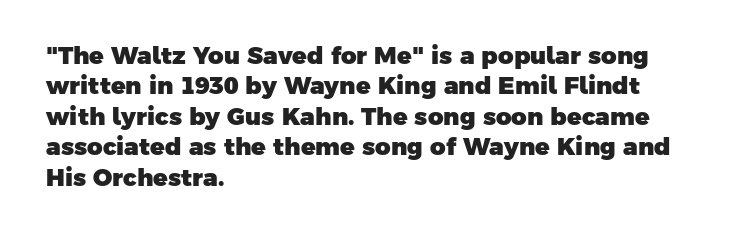
Q: Is the text bold? A: Yes.
Q: Is the text underlined? A: No.
Q: How is the paragraph aligned? A: Left-aligned.
Q: Is the spacing between letters normal or unusually wide? A: Normal.
Q: Is the spacing between lines tight, normal or loose? A: Normal.
